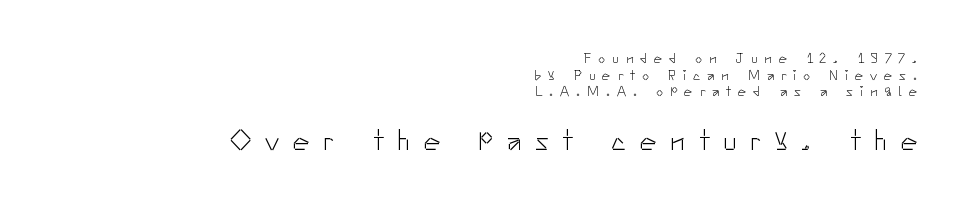
The lettering stays uniformly vertical, giving the passage a roman look. This rendering uses right alignment, leaving the left contour irregular. Varying glyph widths throughout — classic text-font behaviour. Each word looks stretched out because of the extra space between its letters.
